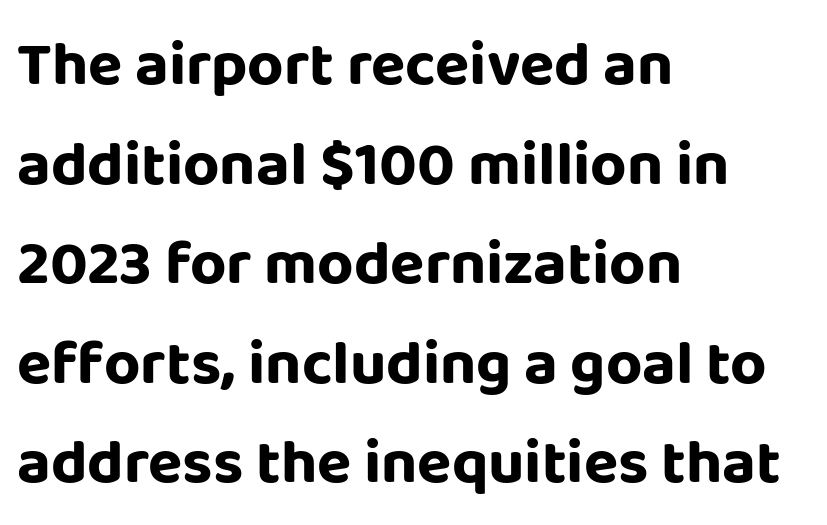
The image shows 63 px bold sans-serif type, upright; set left-aligned, normal line spacing (1.58x), normal letter spacing, not underlined; low stroke contrast and a large x-height.
